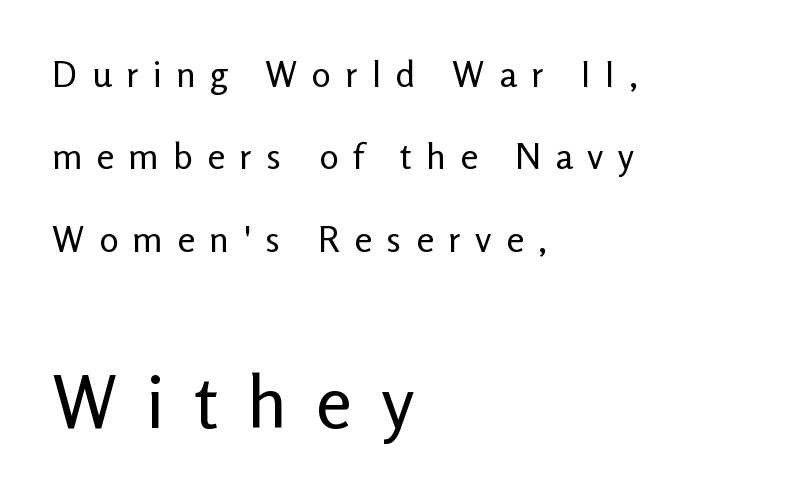
A classic flush-left, rag-right setting is used for this passage. The rendering uses natural spacing where letterforms have individual widths. If you drew a line through each stem, it would be perfectly vertical. The words here are not underlined. Leading is clearly above the norm, producing a sparse column.
